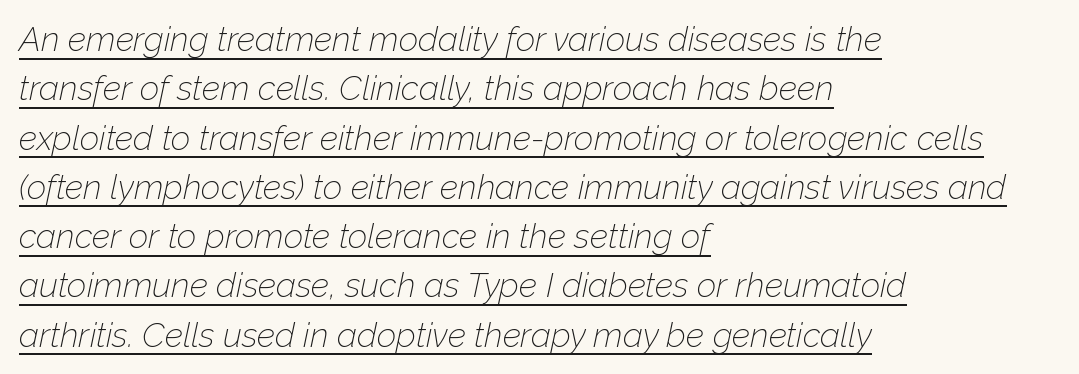
{"italic": "yes", "lean": "right", "slant_degrees": 12, "bold": "no", "weight": "thin", "width": "normal", "stroke_contrast": "low", "x_height": "medium", "monospaced": "no", "underline": "yes", "align": "left", "line_spacing": "normal", "line_spacing_ratio": 1.45, "letter_spacing": "normal", "letter_spacing_em": 0.0, "glyph_px": 34}
